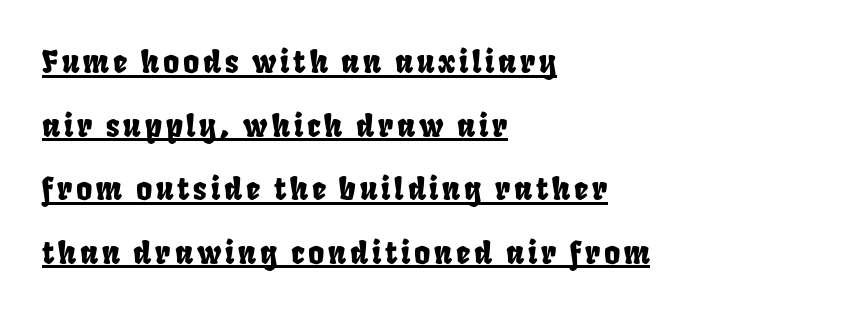
Beneath each row of characters lies a ruled line. Notice how the passage keeps a crisp vertical edge on the left only. Here the designer chose a conventional face with non-uniform glyph widths. This block would shrink considerably if given ordinary leading; it's expanded now.
